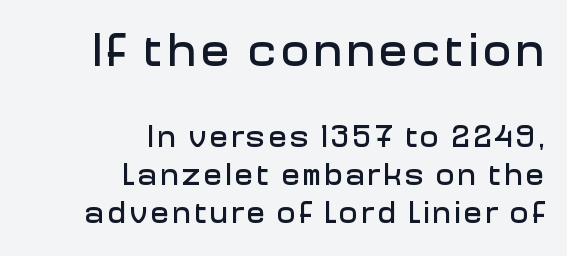
The type family on display is of the sans-serif kind. The string is rendered with underlining switched off. It's the straight-up-and-down kind of type. Alignment: flush right. Top chunk: large. Bottom chunk: small.
